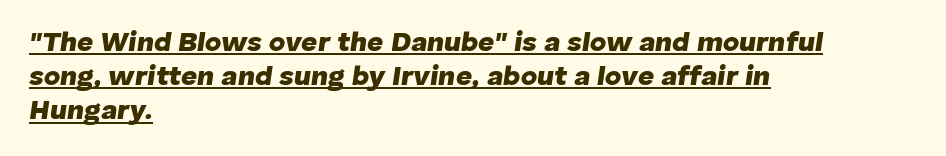
{"italic": "yes", "lean": "right", "slant_degrees": 8, "bold": "yes", "weight": "heavy", "width": "normal", "stroke_contrast": "low", "x_height": "medium", "monospaced": "no", "underline": "yes", "align": "left", "line_spacing_ratio": 1.22, "letter_spacing": "normal", "letter_spacing_em": 0.0, "glyph_px": 28}
